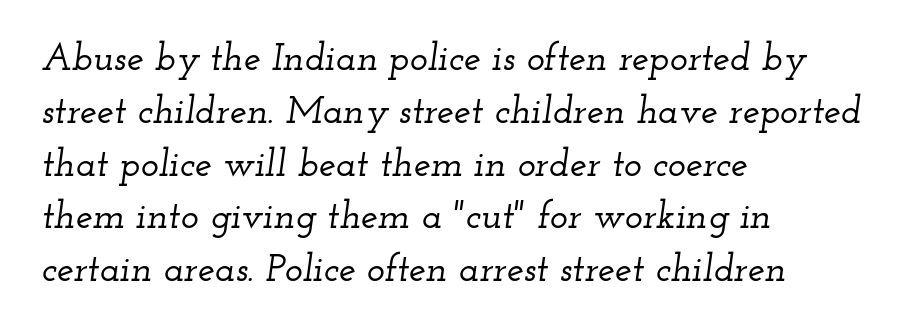
Q: Is the text italic (slanted)? A: Yes, it leans right by about 12 degrees.
Q: Is the typeface a serif or a sans-serif typeface? A: Serif.
Q: Is the text underlined? A: No.
Q: How is the paragraph aligned? A: Left-aligned.
Q: Is the spacing between letters normal or unusually wide? A: Normal.
Q: Is the spacing between lines tight, normal or loose? A: Normal.
Q: Width (condensed, normal, or wide)? A: Wide.
Q: Stroke contrast? A: Low.
Q: x-height? A: Small.
Q: Monospaced? A: No.
